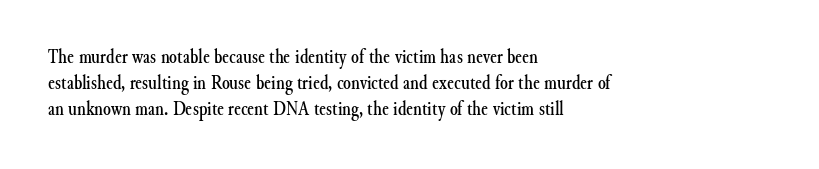
Q: Is the text italic (slanted)? A: No, it is upright.
Q: Is the text underlined? A: No.
Q: How is the paragraph aligned? A: Left-aligned.
Q: Is the spacing between letters normal or unusually wide? A: Normal.
Q: Is the spacing between lines tight, normal or loose? A: Normal.
